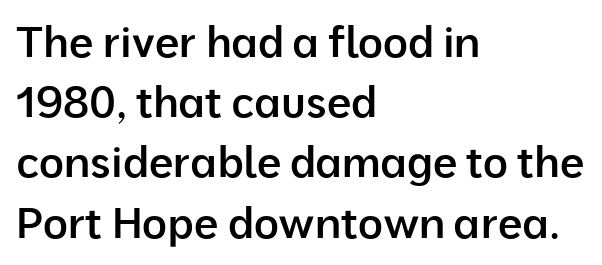
Q: Is the text bold? A: Semi-bold.
Q: Is the text italic (slanted)? A: No, it is upright.
Q: Is the typeface a serif or a sans-serif typeface? A: Sans-serif.
Q: Is the text underlined? A: No.
Q: How is the paragraph aligned? A: Left-aligned.
Q: Is the spacing between letters normal or unusually wide? A: Normal.
Q: Is the spacing between lines tight, normal or loose? A: Normal.
Q: Width (condensed, normal, or wide)? A: Normal.
Q: Stroke contrast? A: Low.
Q: x-height? A: Medium.
Q: Monospaced? A: No.
